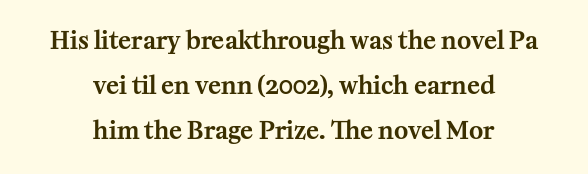
The image shows 24 px text type, upright; set centered, line spacing 1.88x, normal letter spacing, not underlined.
